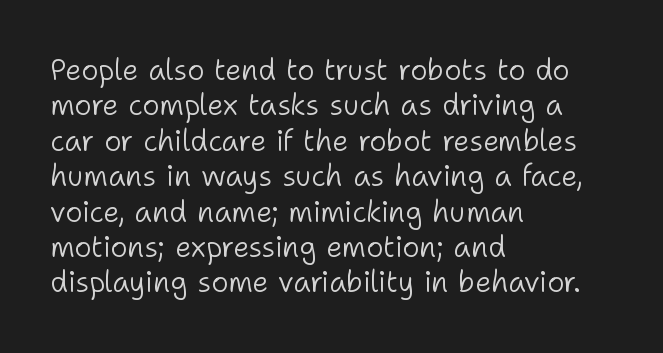
{"serif": "no", "italic": "no", "bold": "no", "weight": "light", "width": "normal", "stroke_contrast": "low", "x_height": "medium", "monospaced": "no", "underline": "no", "align": "left", "line_spacing_ratio": 1.22, "letter_spacing": "normal", "letter_spacing_em": 0.0, "glyph_px": 29}
